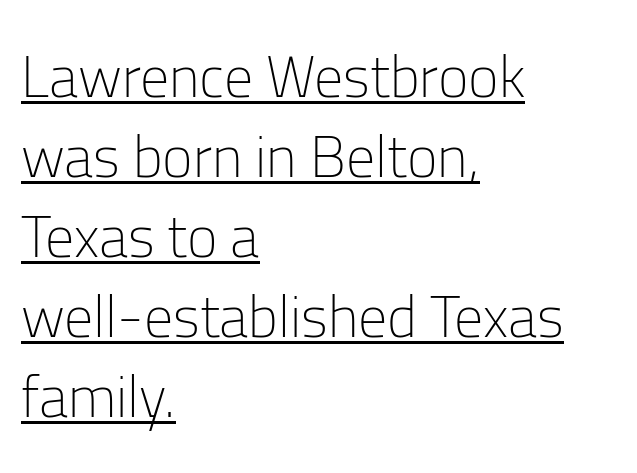
Q: Is the text bold? A: No.
Q: Is the text italic (slanted)? A: No, it is upright.
Q: Is the typeface a serif or a sans-serif typeface? A: Sans-serif.
Q: Is the text underlined? A: Yes.
Q: How is the paragraph aligned? A: Left-aligned.
Q: Is the spacing between letters normal or unusually wide? A: Normal.
Q: Is the spacing between lines tight, normal or loose? A: Normal.
Q: Width (condensed, normal, or wide)? A: Normal.
Q: Stroke contrast? A: Low.
Q: x-height? A: Medium.
Q: Monospaced? A: No.
